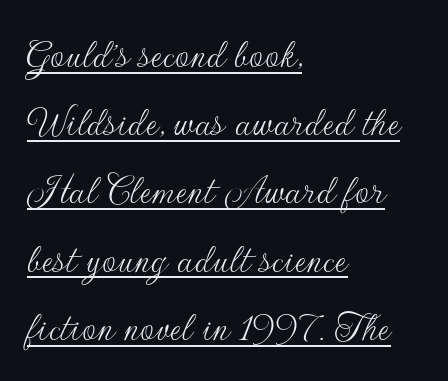
{"serif": "no", "bold": "no", "weight": "thin", "width": "normal", "stroke_contrast": "low", "x_height": "small", "monospaced": "no", "underline": "yes", "align": "left", "line_spacing": "normal", "line_spacing_ratio": 1.55, "letter_spacing": "normal", "letter_spacing_em": 0.0, "glyph_px": 44}
